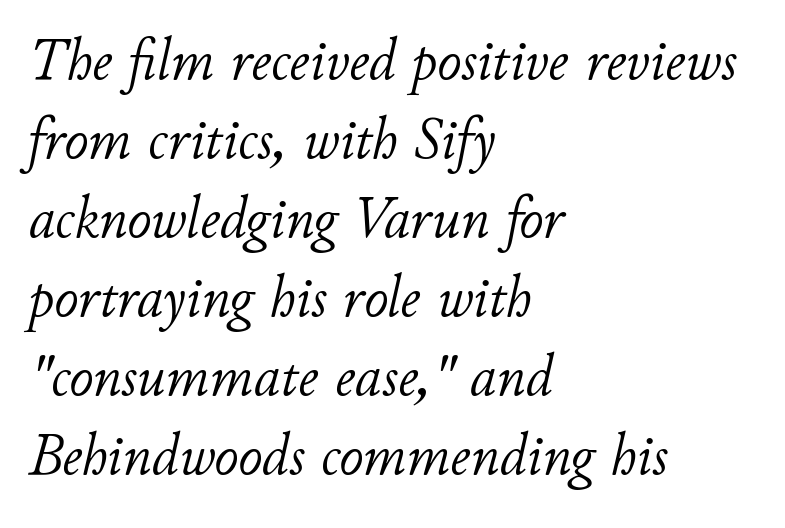
Q: Is the text bold? A: No.
Q: Is the text italic (slanted)? A: Yes, it leans right by about 11 degrees.
Q: Is the text underlined? A: No.
Q: How is the paragraph aligned? A: Left-aligned.
Q: Is the spacing between letters normal or unusually wide? A: Normal.
Q: Is the spacing between lines tight, normal or loose? A: Normal.
Q: Width (condensed, normal, or wide)? A: Normal.
Q: Stroke contrast? A: Low.
Q: x-height? A: Small.
Q: Monospaced? A: No.
